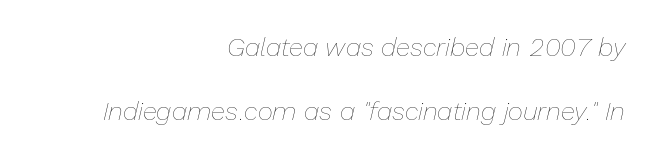
Q: Is the text bold? A: No.
Q: Is the text italic (slanted)? A: Yes, it leans right by about 13 degrees.
Q: Is the text underlined? A: No.
Q: How is the paragraph aligned? A: Right-aligned.
Q: Is the spacing between letters normal or unusually wide? A: Normal.
Q: Is the spacing between lines tight, normal or loose? A: Loose.
